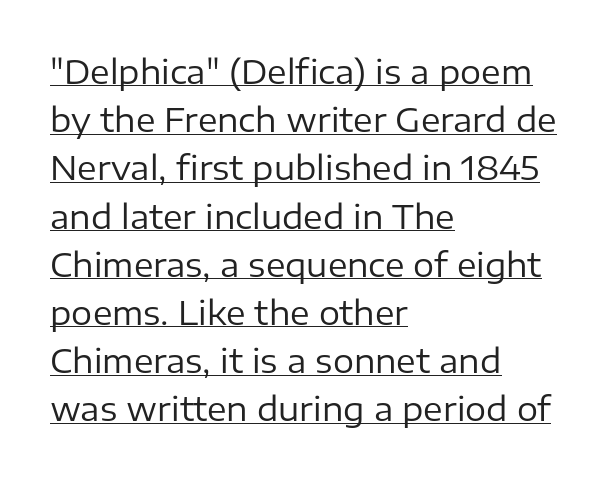
Does a line run under the words? Yes, clearly. What's the leading like? Ordinary, nothing unusual. Serif or sans? Sans — the stroke terminals are bare. Varying glyph widths throughout — classic text-font behaviour. Characters follow at the spacing the type designer built in. Visually the block forms a straight wall on the left and a jagged coastline on the right.
